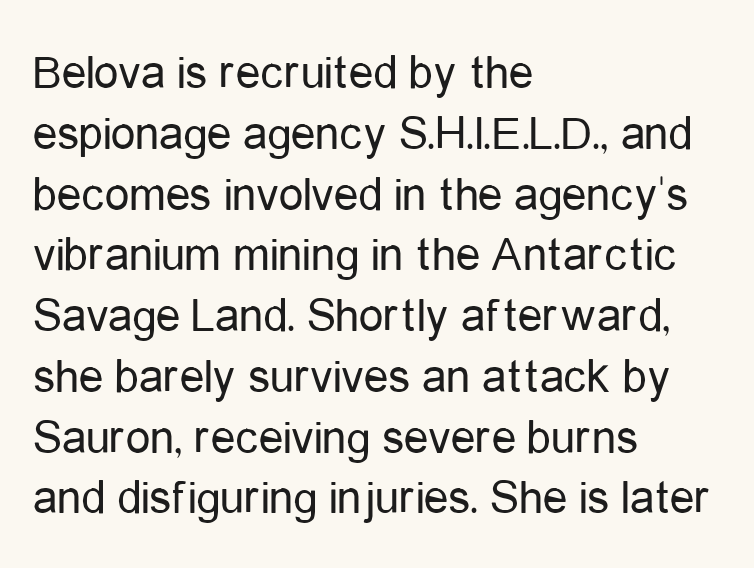
{"serif": "no", "italic": "no", "bold": "no", "weight": "regular", "width": "condensed", "stroke_contrast": "low", "x_height": "medium", "monospaced": "no", "underline": "no", "align": "left", "line_spacing_ratio": 1.24, "letter_spacing": "normal", "letter_spacing_em": 0.0, "glyph_px": 49}
